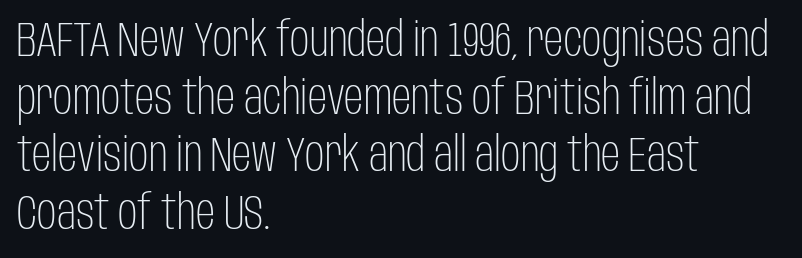
What kind of face is this? One without serifs — a sans. Every stem runs plumb, perpendicular to the baseline. Reading down the block, your eye returns to a fixed left position each line. These lines keep a tight, regular rhythm from letter to letter. Glance below the letters and you will spot only blank space.
